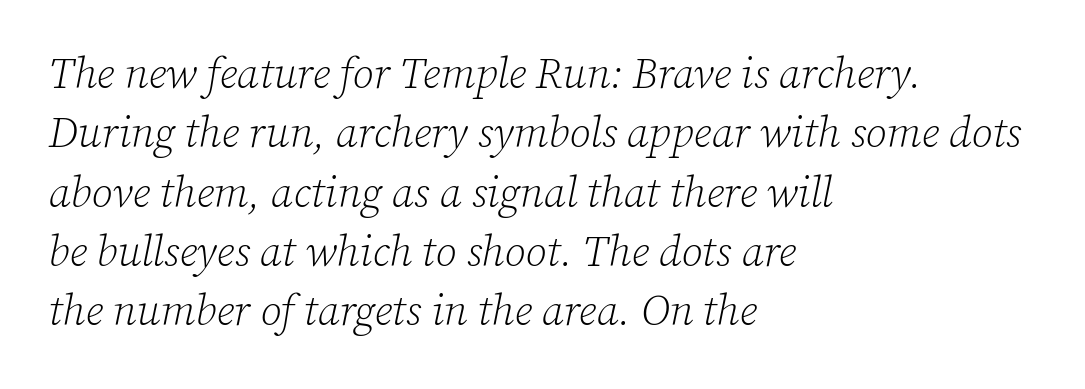
The image shows 43 px light serif type, italic (leaning right); set left-aligned, normal line spacing (1.38x), normal letter spacing, not underlined; low stroke contrast and a medium x-height.
